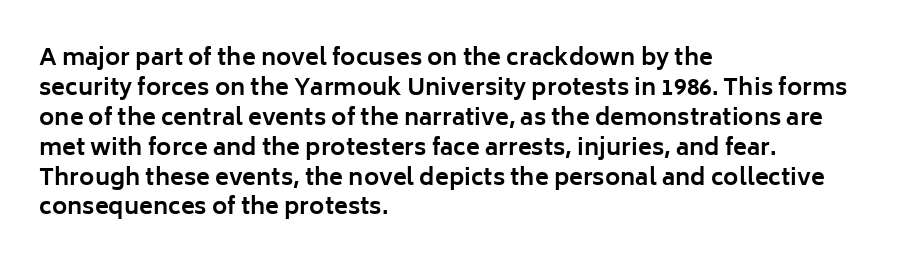
The image shows 23 px bold type, upright; set left-aligned, normal line spacing (1.3x), normal letter spacing, not underlined.
